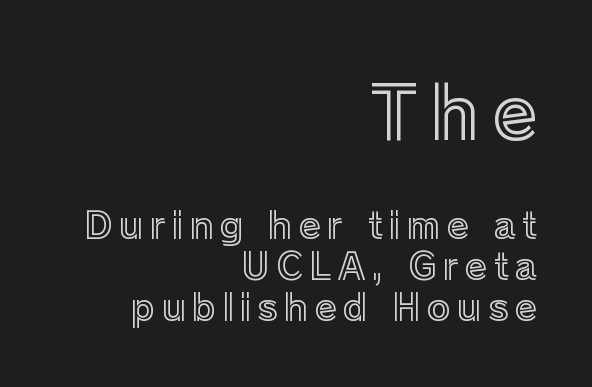
{"italic": "no", "width": "normal", "x_height": "medium", "monospaced": "no", "underline": "no", "align": "right", "line_spacing": "tight", "line_spacing_ratio": 1.14, "larger_block": "first", "size_ratio": 2.03, "glyph_px": 73}
